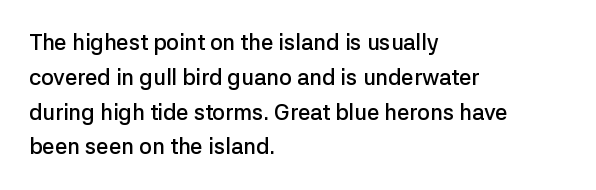
{"italic": "no", "bold": "semi", "underline": "no", "align": "left", "line_spacing": "normal", "line_spacing_ratio": 1.58, "letter_spacing": "normal", "letter_spacing_em": 0.0, "glyph_px": 22}
